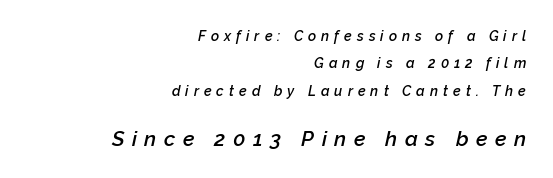
The image shows 21 px text type, italic (leaning right); set right-aligned, loose line spacing (1.95x), unusually wide letter spacing (+0.36 em), not underlined; the second (bottom) block is 1.5x larger.
